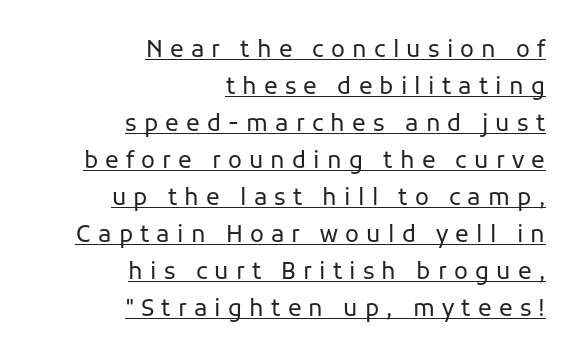
{"italic": "no", "bold": "no", "underline": "yes", "align": "right", "line_spacing": "normal", "line_spacing_ratio": 1.61, "letter_spacing": "wide", "letter_spacing_em": 0.31, "glyph_px": 23}
